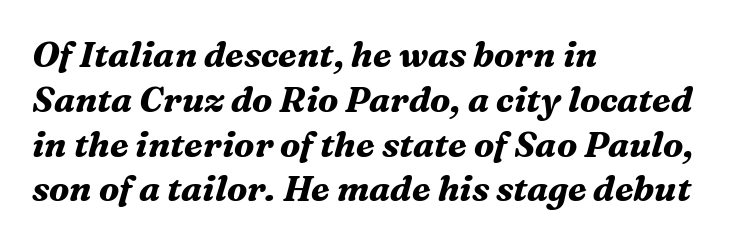
Q: Is the text bold? A: Yes.
Q: Is the text italic (slanted)? A: Yes, it leans right by about 16 degrees.
Q: Is the typeface a serif or a sans-serif typeface? A: Serif.
Q: Is the text underlined? A: No.
Q: How is the paragraph aligned? A: Left-aligned.
Q: Is the spacing between letters normal or unusually wide? A: Normal.
Q: Is the spacing between lines tight, normal or loose? A: Normal.
Q: Width (condensed, normal, or wide)? A: Normal.
Q: Stroke contrast? A: Medium.
Q: x-height? A: Medium.
Q: Monospaced? A: No.
